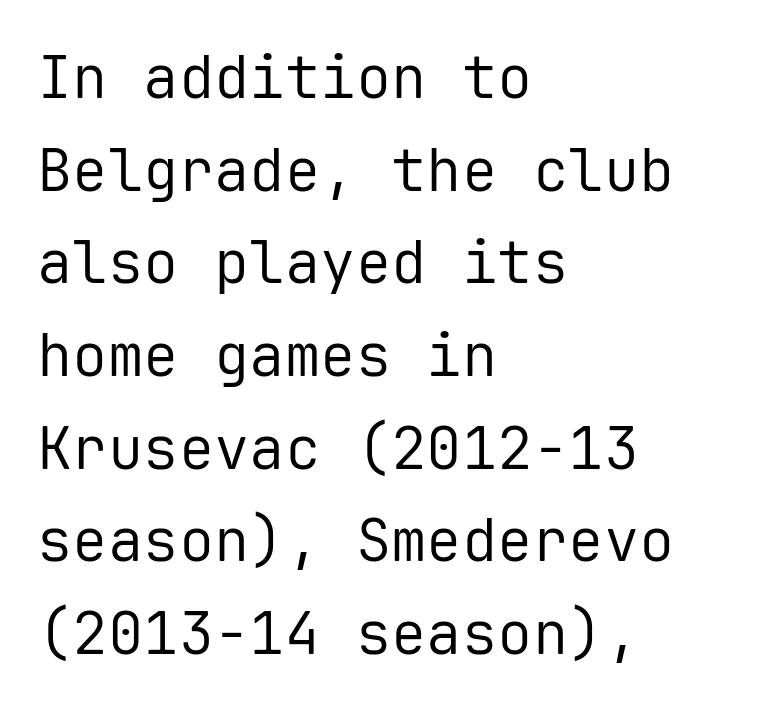
{"serif": "no", "italic": "no", "bold": "no", "weight": "regular", "width": "normal", "stroke_contrast": "low", "x_height": "medium", "monospaced": "yes", "underline": "no", "align": "left", "line_spacing": "normal", "line_spacing_ratio": 1.57, "letter_spacing": "normal", "letter_spacing_em": 0.0, "glyph_px": 59}
